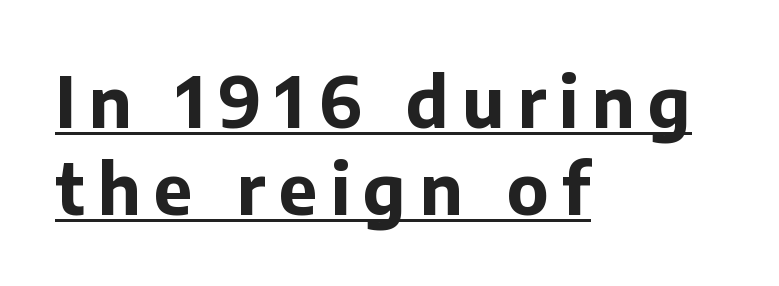
The image shows 70 px bold sans-serif type, upright; set left-aligned, line spacing 1.24x, underlined; low stroke contrast and a medium x-height.
